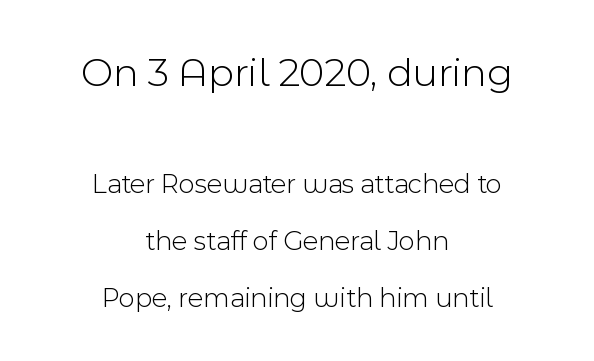
Q: Is the text bold? A: No.
Q: Is the text italic (slanted)? A: No, it is upright.
Q: Is the typeface a serif or a sans-serif typeface? A: Sans-serif.
Q: Is the text underlined? A: No.
Q: How is the paragraph aligned? A: Centered.
Q: Is the spacing between letters normal or unusually wide? A: Normal.
Q: Is the spacing between lines tight, normal or loose? A: Loose.
Q: Which block of text is set in a larger size, the first (top) or the second (bottom)? A: The first (top) one.
Q: Width (condensed, normal, or wide)? A: Normal.
Q: x-height? A: Medium.
Q: Monospaced? A: No.
